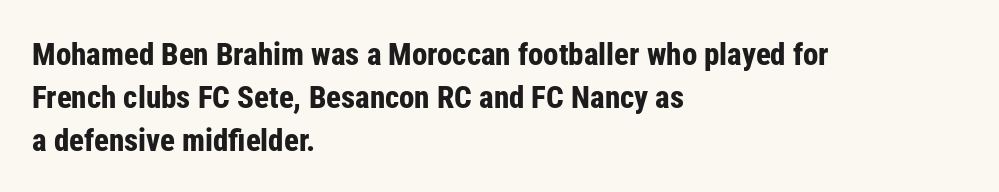
Q: Is the text bold? A: Yes.
Q: Is the text italic (slanted)? A: No, it is upright.
Q: Is the typeface a serif or a sans-serif typeface? A: Sans-serif.
Q: Is the text underlined? A: No.
Q: How is the paragraph aligned? A: Left-aligned.
Q: Is the spacing between letters normal or unusually wide? A: Normal.
Q: Is the spacing between lines tight, normal or loose? A: Normal.
Q: Width (condensed, normal, or wide)? A: Condensed.
Q: Stroke contrast? A: Low.
Q: x-height? A: Medium.
Q: Monospaced? A: No.
